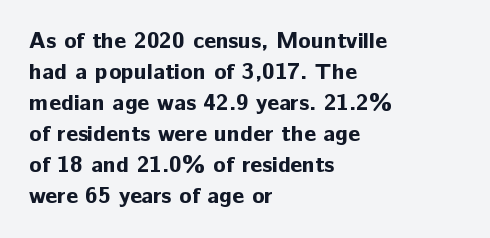
The image shows 23 px bold type, upright; set left-aligned, normal line spacing (1.35x), normal letter spacing, not underlined.
